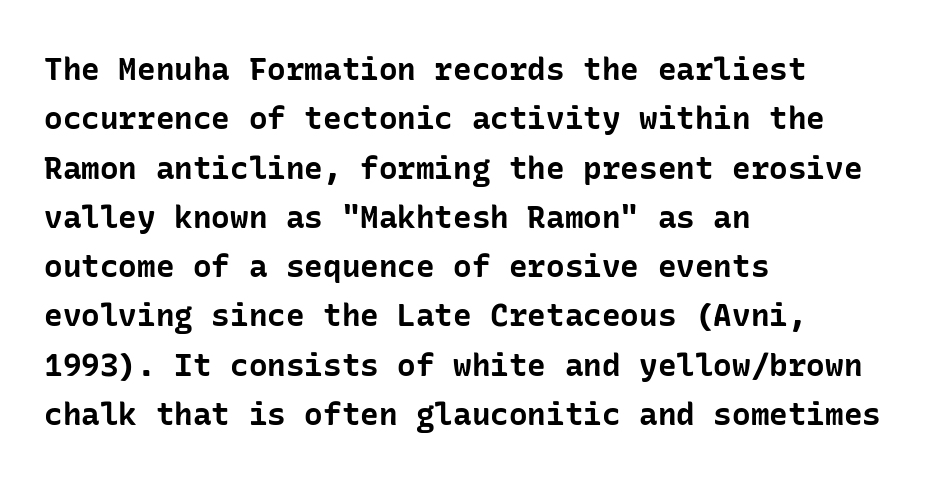
The image shows 31 px bold sans-serif type, upright; set left-aligned, normal line spacing (1.59x), normal letter spacing, not underlined; low stroke contrast and a medium x-height.
